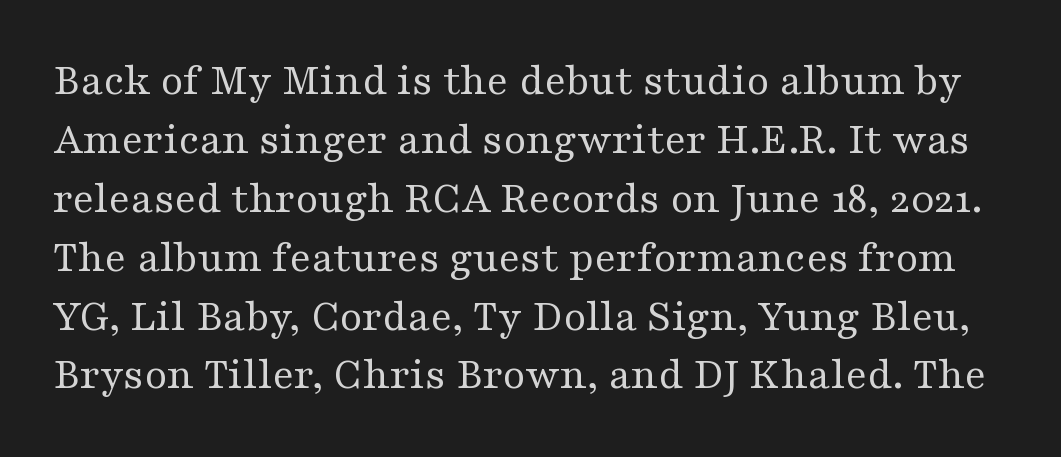
Q: Is the text bold? A: No.
Q: Is the text italic (slanted)? A: No, it is upright.
Q: Is the typeface a serif or a sans-serif typeface? A: Serif.
Q: Is the text underlined? A: No.
Q: Is the spacing between letters normal or unusually wide? A: Normal.
Q: Is the spacing between lines tight, normal or loose? A: Normal.
Q: Width (condensed, normal, or wide)? A: Wide.
Q: Stroke contrast? A: Medium.
Q: x-height? A: Medium.
Q: Monospaced? A: No.
